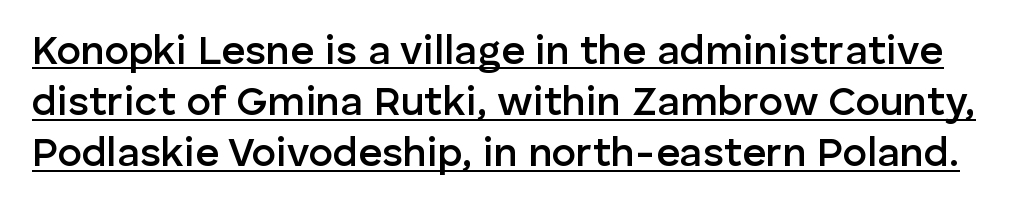
{"serif": "no", "italic": "no", "bold": "semi", "weight": "semibold", "width": "normal", "stroke_contrast": "low", "x_height": "medium", "monospaced": "no", "underline": "yes", "line_spacing": "normal", "line_spacing_ratio": 1.25, "letter_spacing": "normal", "letter_spacing_em": 0.0, "glyph_px": 41}
